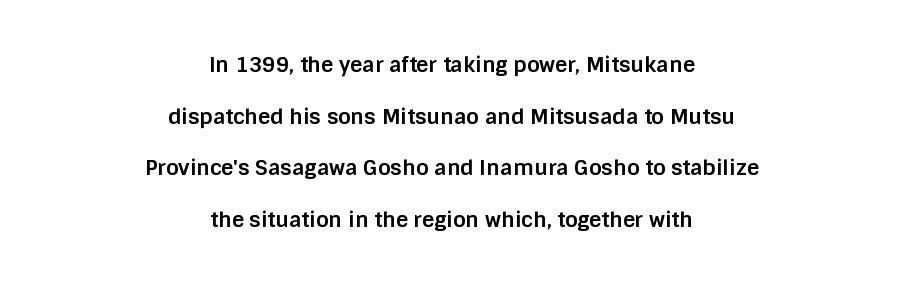
The image shows 21 px bold type, upright; set centered, loose line spacing (2.46x), normal letter spacing, not underlined.
